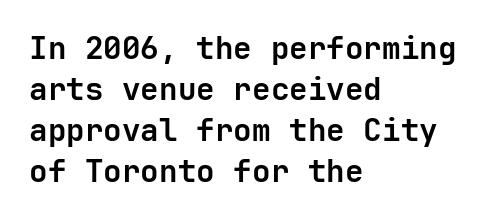
The paragraph has a hard left edge and a soft right edge. Thick stems and heavy bowls — unmistakably bold. Italic: no, the glyphs are upright roman. Decoration check: the copy has no underline.
